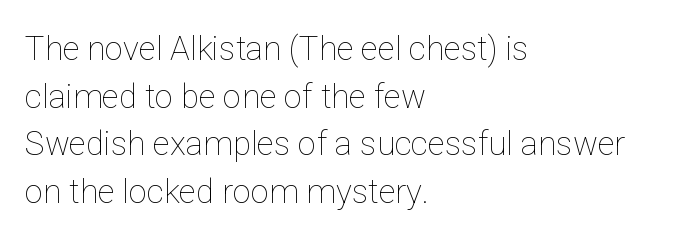
Q: Is the text bold? A: No.
Q: Is the text italic (slanted)? A: No, it is upright.
Q: Is the text underlined? A: No.
Q: How is the paragraph aligned? A: Left-aligned.
Q: Is the spacing between letters normal or unusually wide? A: Normal.
Q: Is the spacing between lines tight, normal or loose? A: Normal.
Q: Width (condensed, normal, or wide)? A: Normal.
Q: Stroke contrast? A: Low.
Q: x-height? A: Medium.
Q: Monospaced? A: No.
